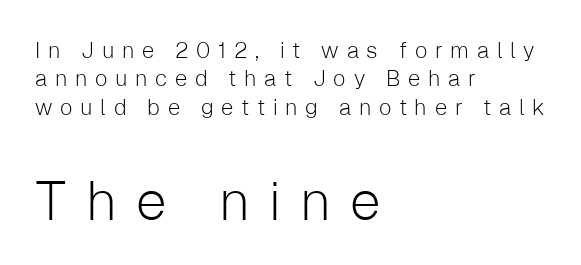
The image shows 55 px light sans-serif type, upright; set left-aligned, normal line spacing (1.29x), unusually wide letter spacing (+0.35 em), not underlined; the second (bottom) block is 2.5x larger; low stroke contrast and a medium x-height.
